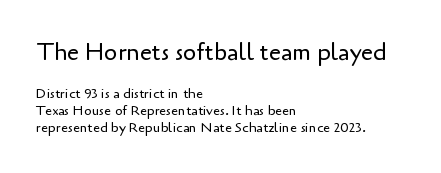
{"italic": "no", "bold": "no", "underline": "no", "align": "left", "line_spacing_ratio": 1.2, "letter_spacing": "normal", "letter_spacing_em": 0.0, "larger_block": "first", "size_ratio": 1.71, "glyph_px": 24}
